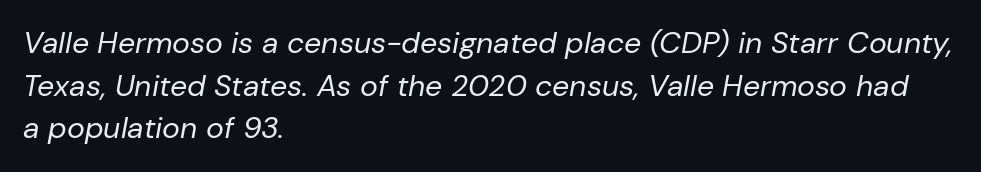
{"italic": "yes", "lean": "right", "slant_degrees": 10, "bold": "no", "weight": "regular", "width": "normal", "stroke_contrast": "low", "x_height": "medium", "monospaced": "no", "underline": "no", "align": "left", "line_spacing": "normal", "line_spacing_ratio": 1.42, "letter_spacing": "normal", "letter_spacing_em": 0.0, "glyph_px": 30}
